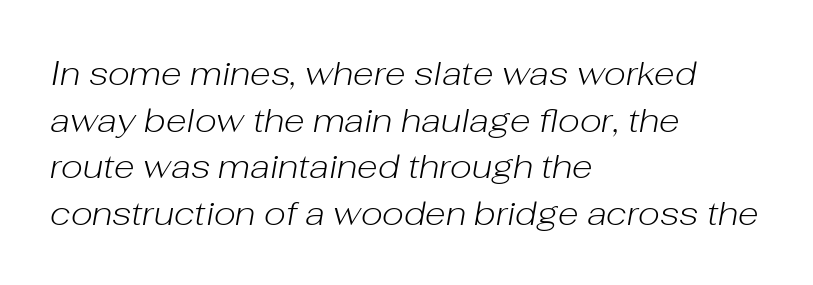
Horizontal bands of white between lines are of average thickness. Think standard paragraph weight, or any step lighter than that. These lines stack with their left ends in a neat column. Characters are canted at an angle relative to the baseline's perpendicular.
